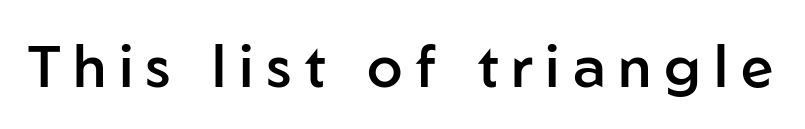
{"serif": "no", "italic": "no", "bold": "semi", "weight": "semibold", "width": "normal", "stroke_contrast": "low", "x_height": "medium", "monospaced": "no", "underline": "no", "letter_spacing": "wide", "letter_spacing_em": 0.22, "glyph_px": 58}
